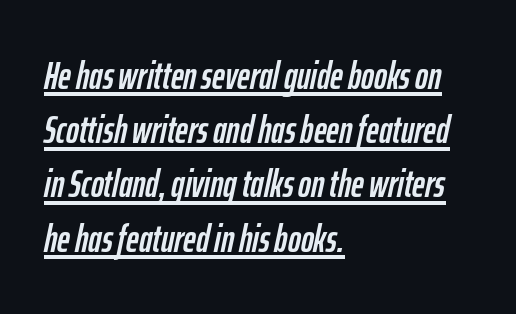
The image shows 39 px condensed type, italic (leaning right); set left-aligned, normal line spacing (1.39x), normal letter spacing, underlined; low stroke contrast and a medium x-height.
